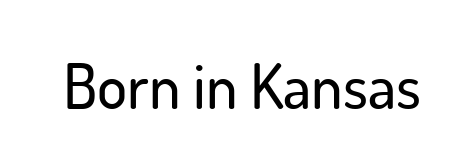
The image shows 63 px sans-serif type, upright; set normal letter spacing, not underlined; low stroke contrast and a small x-height.
